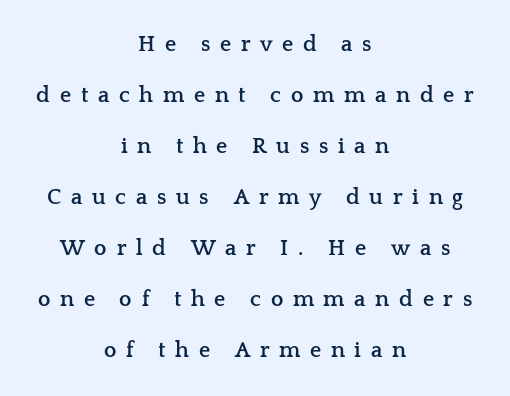
The words here are not underlined. Is the block centered? Yes — each line is placed symmetrically about the middle. The typesetting leans heavy: a genuine bold. In terms of posture, this sample is upright. A typesetter would call this heavily tracked-out type. The leading is generous, giving the passage an open texture.
